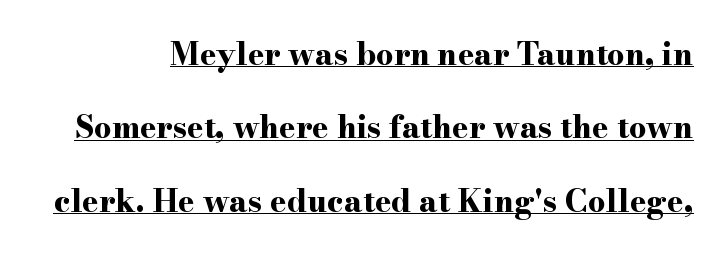
The image shows 31 px bold, wide serif type, upright; set loose line spacing (2.37x), normal letter spacing, underlined; high stroke contrast and a small x-height.
